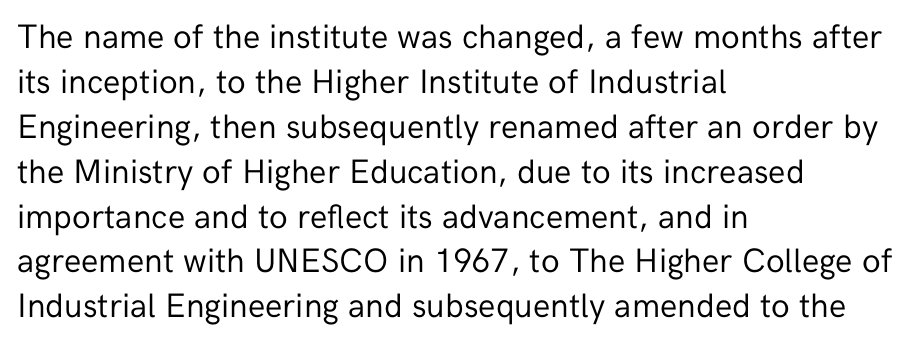
The image shows 34 px regular-weight sans-serif type, upright; set left-aligned, normal line spacing (1.32x), normal letter spacing, not underlined; low stroke contrast and a medium x-height.
